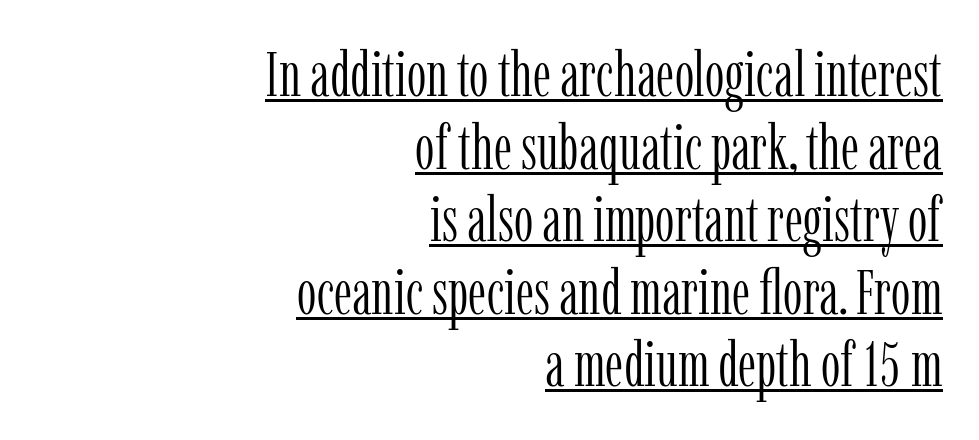
The image shows 62 px light, condensed serif type, upright; set right-aligned, line spacing 1.17x, normal letter spacing, underlined; low stroke contrast and a medium x-height.
